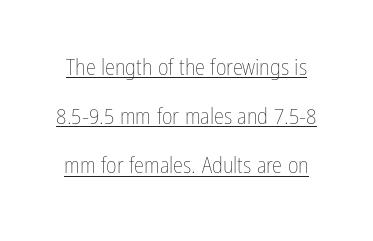
{"italic": "no", "bold": "no", "underline": "yes", "line_spacing": "loose", "line_spacing_ratio": 2.14, "letter_spacing": "normal", "letter_spacing_em": 0.0, "glyph_px": 23}
